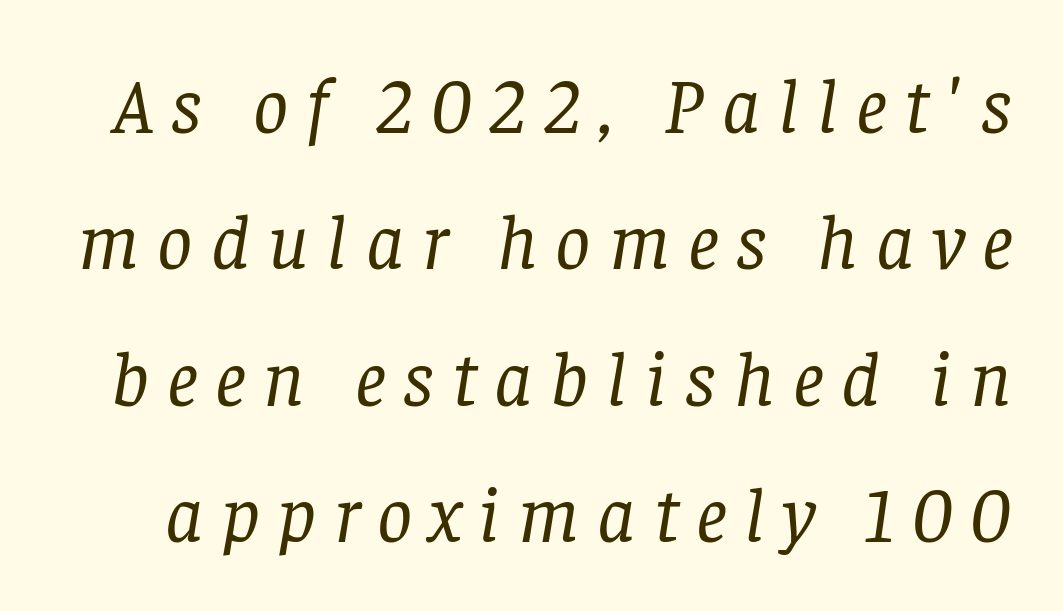
{"serif": "yes", "italic": "yes", "lean": "right", "slant_degrees": 8, "bold": "no", "weight": "regular", "width": "normal", "stroke_contrast": "low", "x_height": "large", "monospaced": "no", "underline": "no", "line_spacing_ratio": 1.75, "letter_spacing": "wide", "letter_spacing_em": 0.23, "glyph_px": 78}
